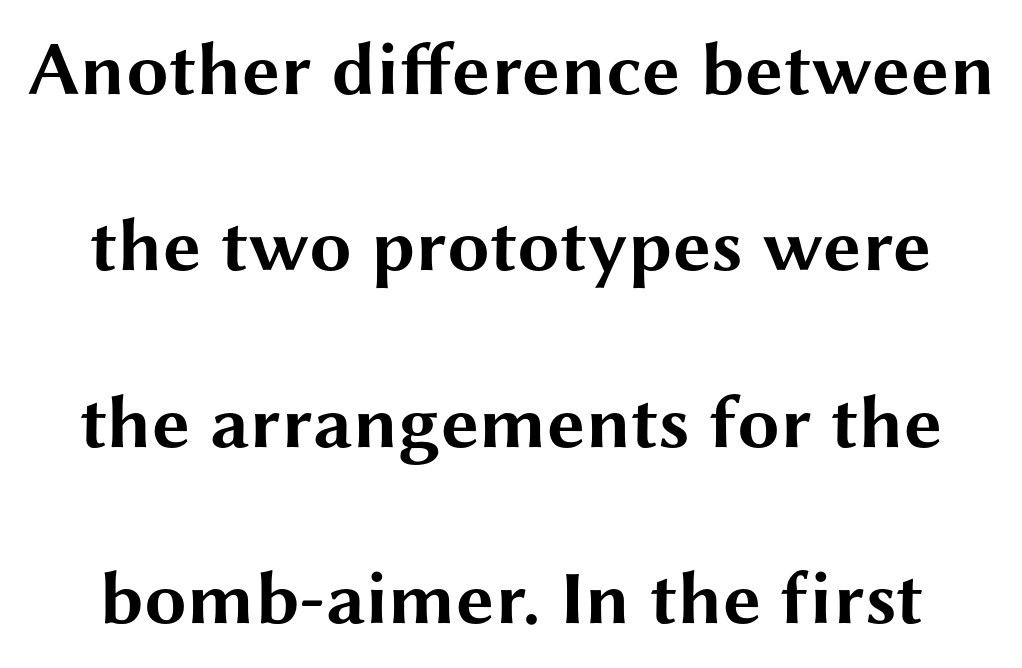
Q: Is the text bold? A: Yes.
Q: Is the text italic (slanted)? A: No, it is upright.
Q: Is the typeface a serif or a sans-serif typeface? A: Sans-serif.
Q: Is the text underlined? A: No.
Q: Is the spacing between letters normal or unusually wide? A: Normal.
Q: Is the spacing between lines tight, normal or loose? A: Loose.
Q: Width (condensed, normal, or wide)? A: Wide.
Q: Stroke contrast? A: Medium.
Q: x-height? A: Medium.
Q: Monospaced? A: No.
